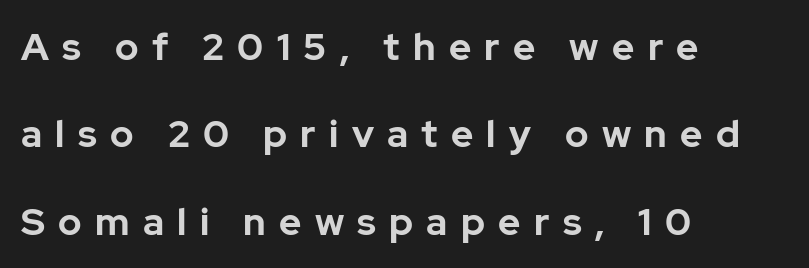
The image shows 38 px bold sans-serif type, upright; set left-aligned, loose line spacing (2.3x), unusually wide letter spacing (+0.35 em), not underlined; low stroke contrast and a medium x-height.
